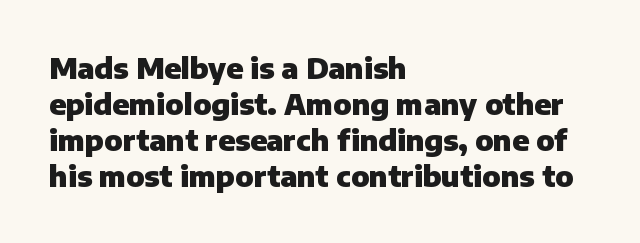
Q: Is the text bold? A: Yes.
Q: Is the text italic (slanted)? A: No, it is upright.
Q: Is the typeface a serif or a sans-serif typeface? A: Sans-serif.
Q: Is the text underlined? A: No.
Q: How is the paragraph aligned? A: Left-aligned.
Q: Is the spacing between letters normal or unusually wide? A: Normal.
Q: Width (condensed, normal, or wide)? A: Normal.
Q: Stroke contrast? A: Low.
Q: x-height? A: Medium.
Q: Monospaced? A: No.
